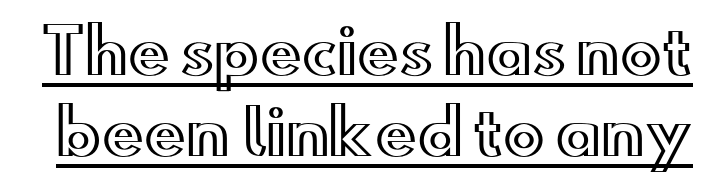
The image shows 62 px wide type, upright; set normal line spacing (1.31x), normal letter spacing, underlined; a small x-height.
